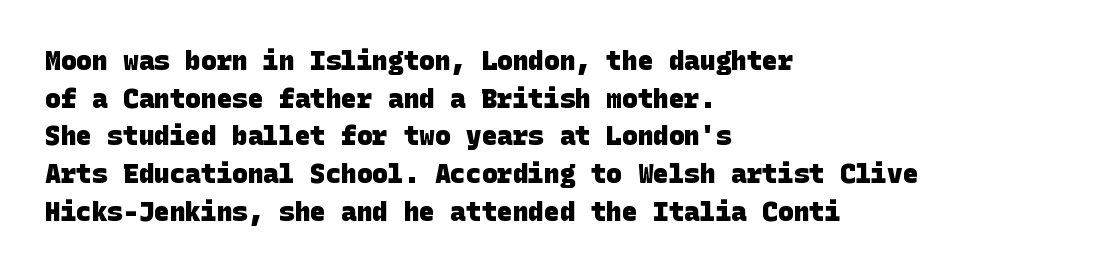
Check the space under the baseline: it is left empty. Summary of weight: heavy, a full bold. Layout note: lines flush left. The letters sit at their default tracking, neither squeezed nor spread. Interline gaps are of average width in this sample.
